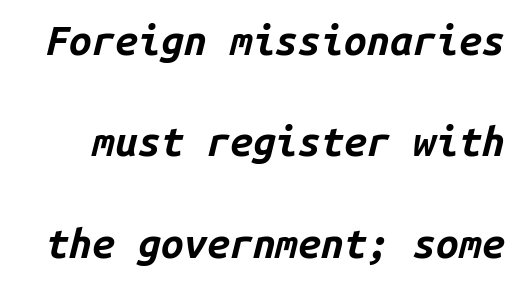
Tracking value appears to be zero — textbook default spacing. As a designer I'd log this as weight 700, bold. Posture: slanted. Fixed-width glyphs throughout — classic coding-font behaviour. Compared with typical paragraphs, the rows here are farther apart. A clean baseline with only descenders dipping below it.
